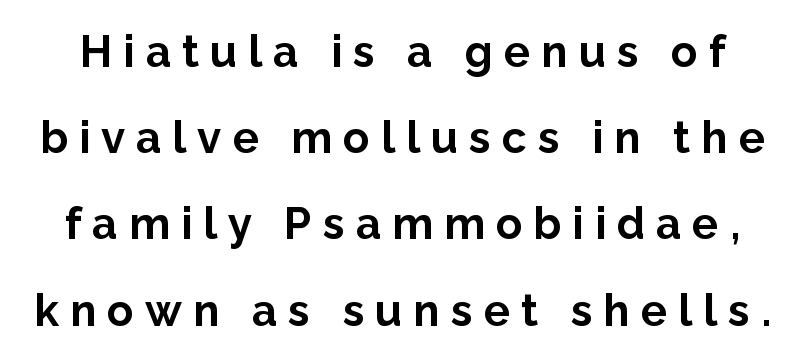
Q: Is the text bold? A: Yes.
Q: Is the text italic (slanted)? A: No, it is upright.
Q: Is the typeface a serif or a sans-serif typeface? A: Sans-serif.
Q: Is the text underlined? A: No.
Q: Is the spacing between letters normal or unusually wide? A: Unusually wide.
Q: Is the spacing between lines tight, normal or loose? A: Loose.
Q: Width (condensed, normal, or wide)? A: Normal.
Q: Stroke contrast? A: Low.
Q: x-height? A: Medium.
Q: Monospaced? A: No.
